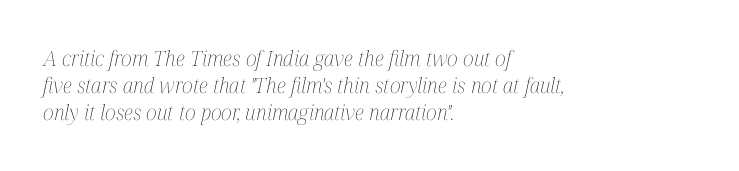
Q: Is the text bold? A: No.
Q: Is the text italic (slanted)? A: Yes, it leans right by about 12 degrees.
Q: Is the text underlined? A: No.
Q: How is the paragraph aligned? A: Left-aligned.
Q: Is the spacing between letters normal or unusually wide? A: Normal.
Q: Is the spacing between lines tight, normal or loose? A: Normal.
